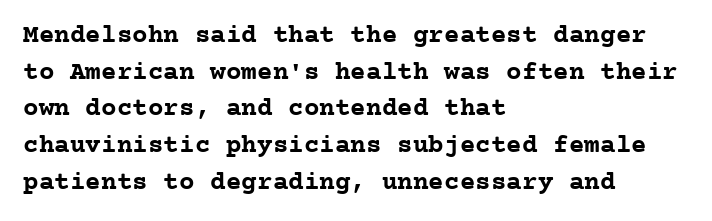
The image shows 26 px bold type, upright; set left-aligned, normal line spacing (1.41x), normal letter spacing, not underlined.
